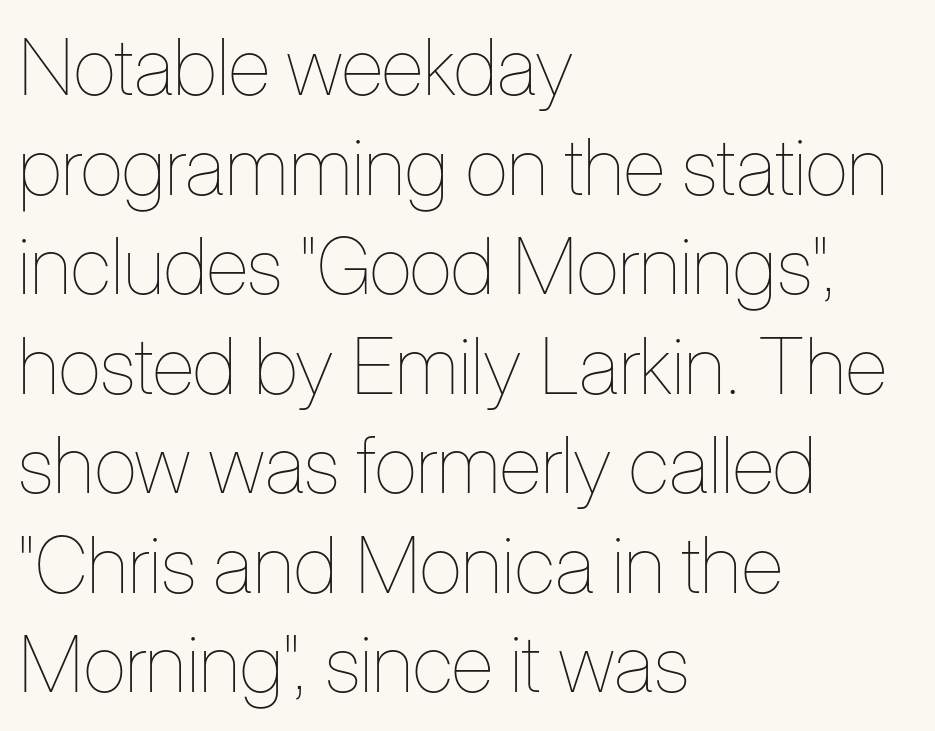
{"italic": "no", "bold": "no", "weight": "thin", "width": "condensed", "stroke_contrast": "low", "x_height": "medium", "monospaced": "no", "underline": "no", "align": "left", "line_spacing": "normal", "line_spacing_ratio": 1.26, "letter_spacing": "normal", "letter_spacing_em": 0.0, "glyph_px": 79}
